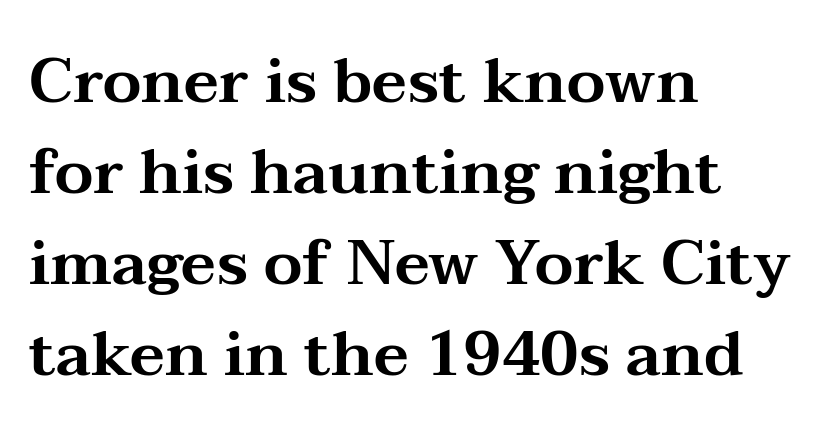
Q: Is the text italic (slanted)? A: No, it is upright.
Q: Is the typeface a serif or a sans-serif typeface? A: Serif.
Q: Is the text underlined? A: No.
Q: How is the paragraph aligned? A: Left-aligned.
Q: Is the spacing between letters normal or unusually wide? A: Normal.
Q: Is the spacing between lines tight, normal or loose? A: Normal.
Q: Width (condensed, normal, or wide)? A: Wide.
Q: Stroke contrast? A: Medium.
Q: x-height? A: Medium.
Q: Monospaced? A: No.
